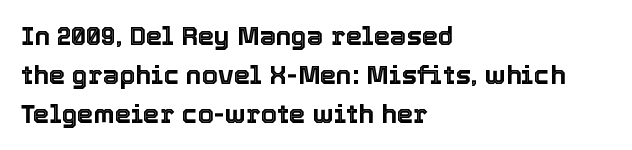
{"italic": "no", "underline": "no", "align": "left", "line_spacing": "normal", "line_spacing_ratio": 1.5, "letter_spacing": "normal", "letter_spacing_em": 0.0, "glyph_px": 26}
